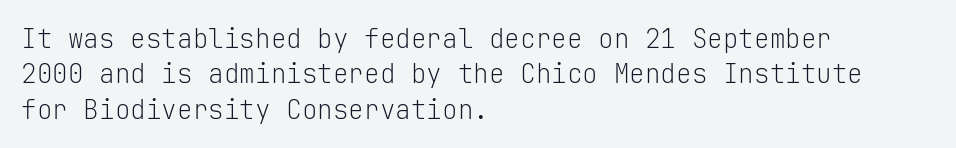
The image shows 26 px text type, upright; set left-aligned, normal line spacing (1.36x), normal letter spacing, not underlined.
